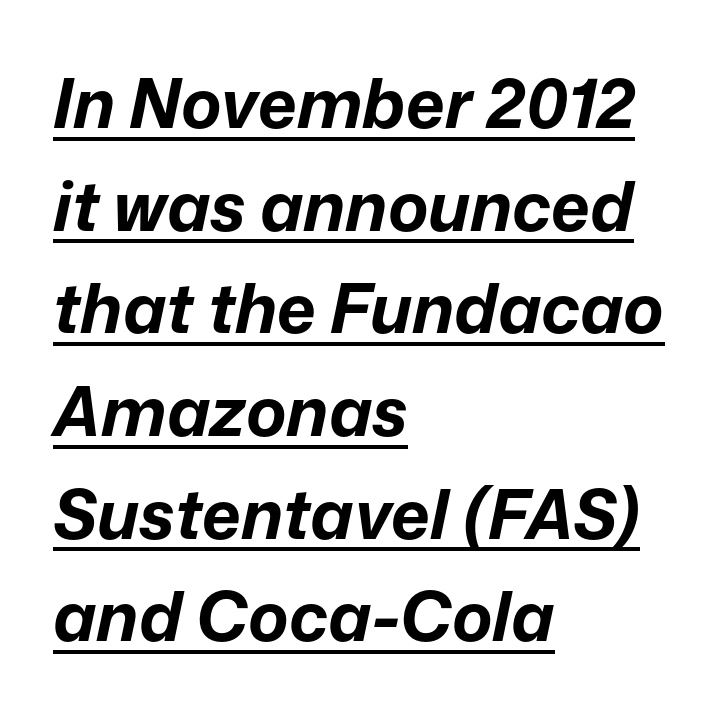
The image shows 68 px bold type, italic (leaning right); set left-aligned, normal line spacing (1.51x), normal letter spacing, underlined; low stroke contrast and a medium x-height.
